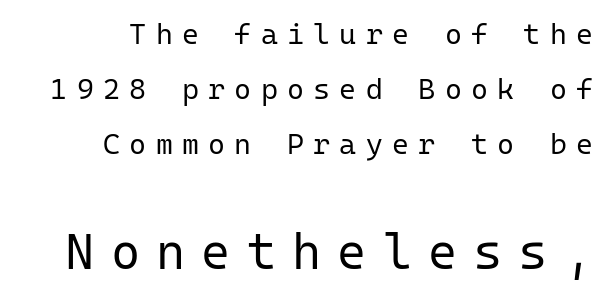
Is this a fixed-width face? Yes — each glyph sits in an identical cell. Caption: expanded tracking, letters set apart. A light-to-regular cut is what we see here. The face used here is a sans, in the tradition of grotesques and geometrics.
